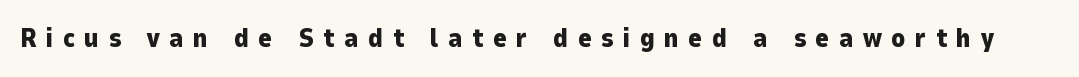
{"italic": "no", "bold": "yes", "underline": "no", "letter_spacing": "wide", "letter_spacing_em": 0.36, "glyph_px": 26}
